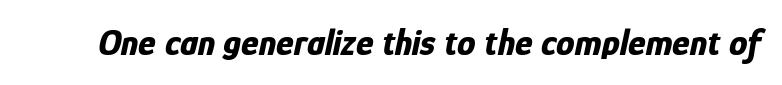
The image shows 37 px bold, condensed type, italic (leaning right); set normal letter spacing, not underlined; low stroke contrast and a medium x-height.
